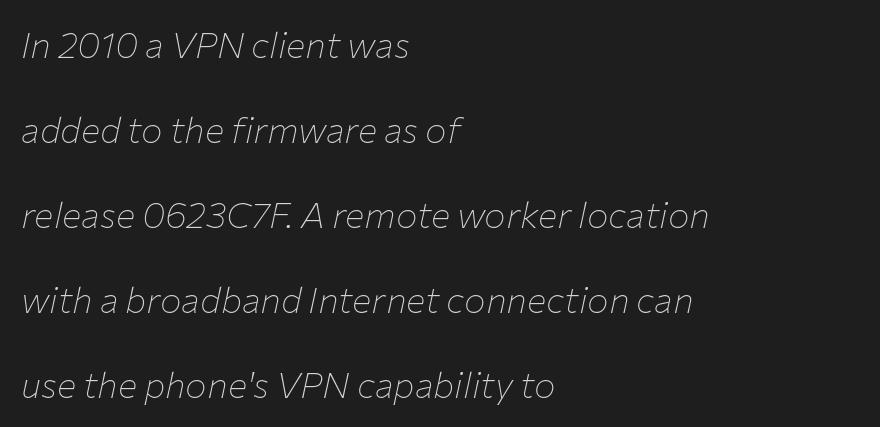
You could call the tracking neutral — neither tight nor loose. The rendering uses natural spacing where letterforms have individual widths. Quick note: interline space is abundant. The letters look calm and open, with moderate or lighter stems. The letters are slanted; this is an italic face. Layout note: lines flush left.
